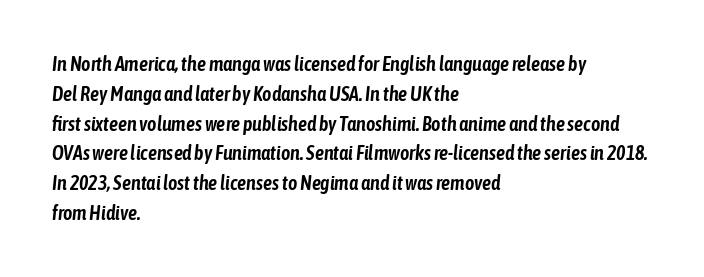
This sample uses plain, unmodified letter spacing. Normally led — the rows are evenly, conventionally spaced. Looking at the ascenders, they clearly lean. Unmarked baselines from the first word to the last. This rendering uses left alignment, leaving the right contour irregular.
